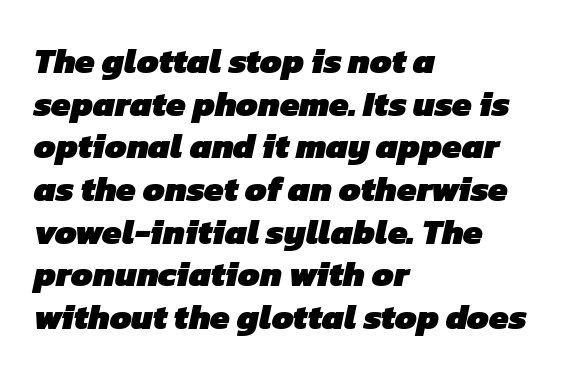
Q: Is the text bold? A: Yes.
Q: Is the typeface a serif or a sans-serif typeface? A: Sans-serif.
Q: Is the text underlined? A: No.
Q: How is the paragraph aligned? A: Left-aligned.
Q: Is the spacing between letters normal or unusually wide? A: Normal.
Q: Width (condensed, normal, or wide)? A: Normal.
Q: Stroke contrast? A: Low.
Q: x-height? A: Medium.
Q: Monospaced? A: No.
